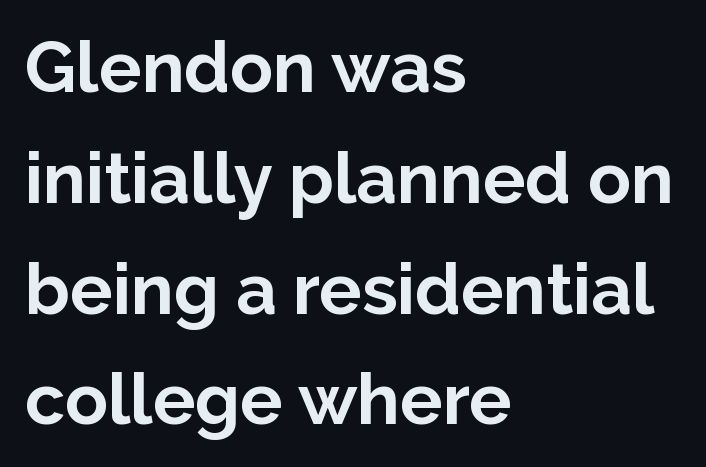
Q: Is the text bold? A: Yes.
Q: Is the text italic (slanted)? A: No, it is upright.
Q: Is the typeface a serif or a sans-serif typeface? A: Sans-serif.
Q: Is the text underlined? A: No.
Q: How is the paragraph aligned? A: Left-aligned.
Q: Is the spacing between letters normal or unusually wide? A: Normal.
Q: Is the spacing between lines tight, normal or loose? A: Normal.
Q: Width (condensed, normal, or wide)? A: Normal.
Q: Stroke contrast? A: Low.
Q: x-height? A: Medium.
Q: Monospaced? A: No.
